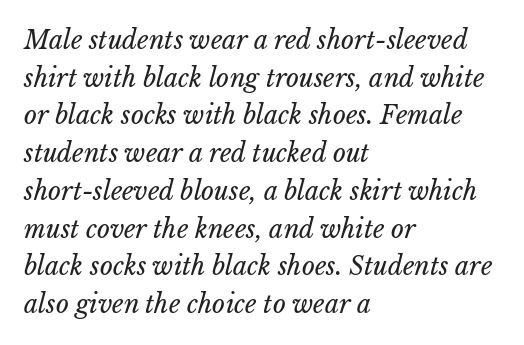
Q: Is the text bold? A: No.
Q: Is the text underlined? A: No.
Q: How is the paragraph aligned? A: Left-aligned.
Q: Is the spacing between letters normal or unusually wide? A: Normal.
Q: Is the spacing between lines tight, normal or loose? A: Normal.
